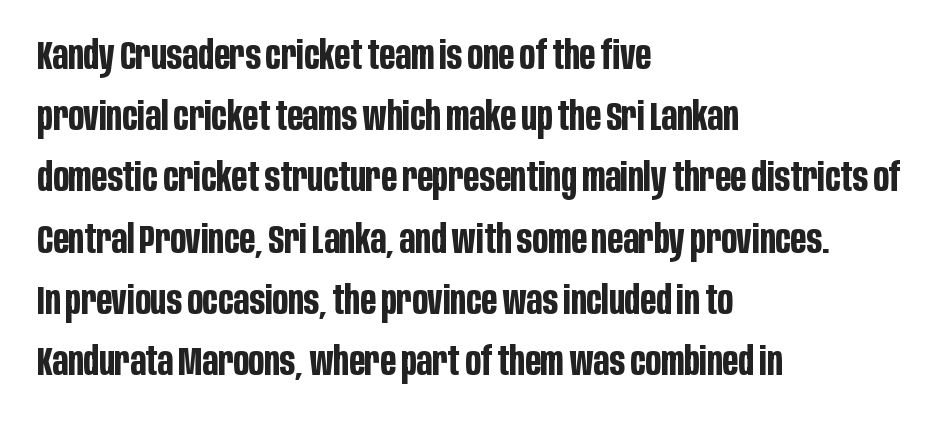
{"serif": "no", "italic": "no", "bold": "yes", "weight": "bold", "width": "condensed", "stroke_contrast": "low", "x_height": "large", "monospaced": "no", "underline": "no", "align": "left", "line_spacing": "normal", "line_spacing_ratio": 1.53, "letter_spacing": "normal", "letter_spacing_em": 0.0, "glyph_px": 40}
